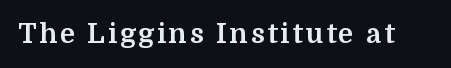
The image shows 27 px bold type, upright; set not underlined.
